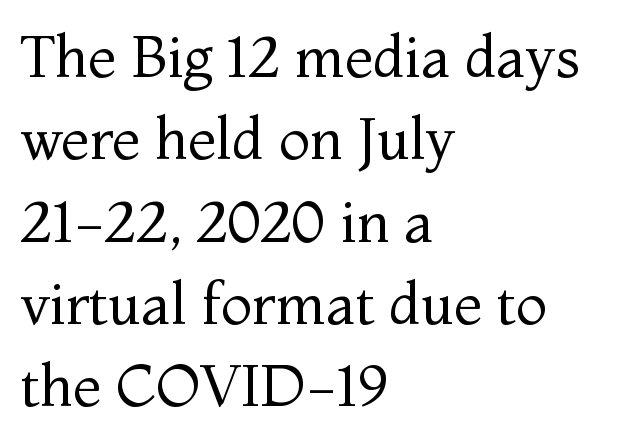
The letters stand upright; this is a roman face. Glyph-to-glyph distance matches everyday printed text. Think of a printed novel: that variable character pitch is what you see here. Decoration check: the copy has no underline. You can tell from the footed stems that serif type was used. The passage shown stacks its lines at a standard gap.
